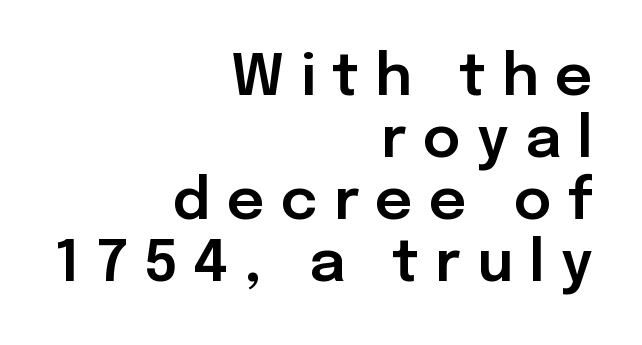
The image shows 58 px sans-serif type, upright; set right-aligned, tight line spacing (1.07x), unusually wide letter spacing (+0.28 em), not underlined; low stroke contrast and a medium x-height.
